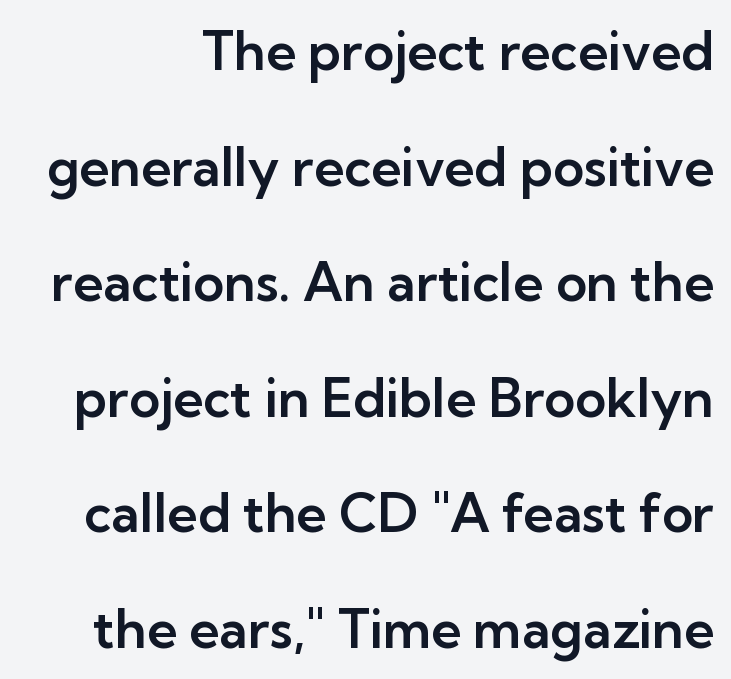
The type is set solid horizontally, with unmodified tracking. This sample has the flowing, uneven cadence of proportional lettering. Is there any slant? The stems are plumb. The rendering shows plain stroke endings on the letterforms — a sans-serif design. Words float on clear page, feet unadorned. The line-height multiplier appears high, well above default.
